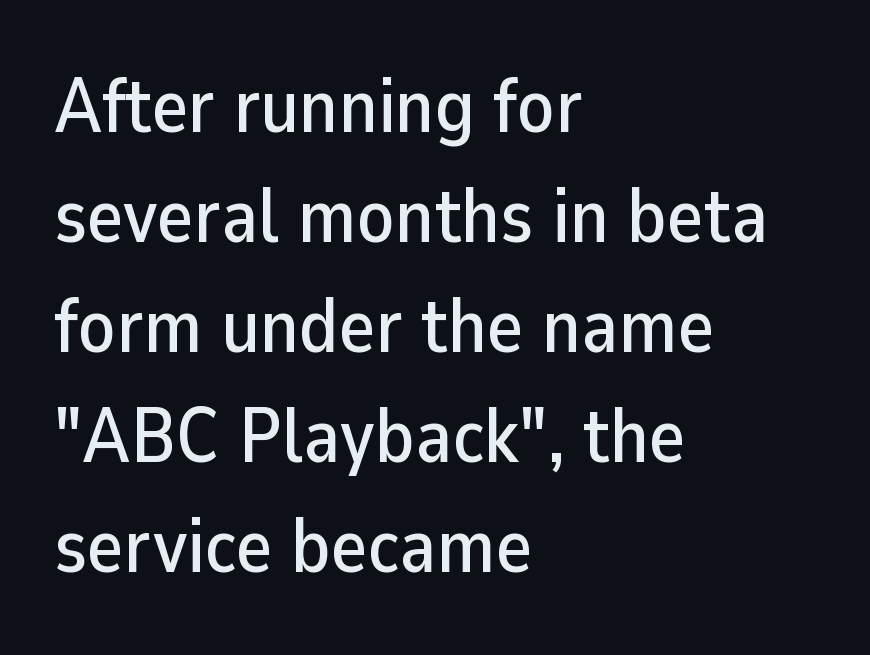
The image shows 77 px sans-serif type, upright; set left-aligned, normal line spacing (1.43x), normal letter spacing, not underlined; low stroke contrast and a medium x-height.
